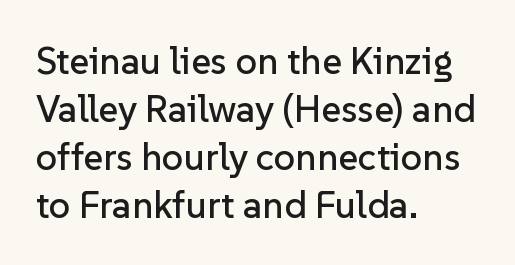
Is the letter spacing exaggerated? No — it looks like the ordinary default. The rendering uses natural spacing where letterforms have individual widths. Posture: upright roman. Summary of vertical rhythm: regular, with standard interline spacing. Notice how the passage keeps a crisp vertical edge on the left only.
